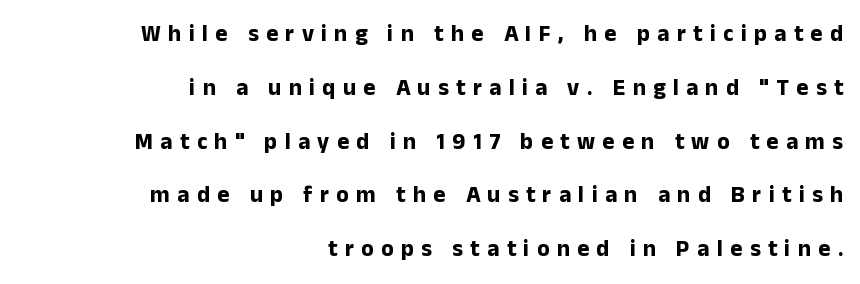
The image shows 23 px bold type, upright; set right-aligned, loose line spacing (2.34x), unusually wide letter spacing (+0.32 em), not underlined.
